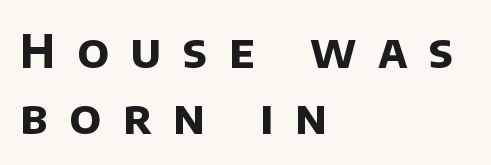
Q: Is the text bold? A: Yes.
Q: Is the typeface a serif or a sans-serif typeface? A: Sans-serif.
Q: Is the text underlined? A: No.
Q: How is the paragraph aligned? A: Left-aligned.
Q: Is the spacing between letters normal or unusually wide? A: Unusually wide.
Q: Is the spacing between lines tight, normal or loose? A: Normal.
Q: Width (condensed, normal, or wide)? A: Normal.
Q: Stroke contrast? A: Low.
Q: x-height? A: Large.
Q: Monospaced? A: No.
